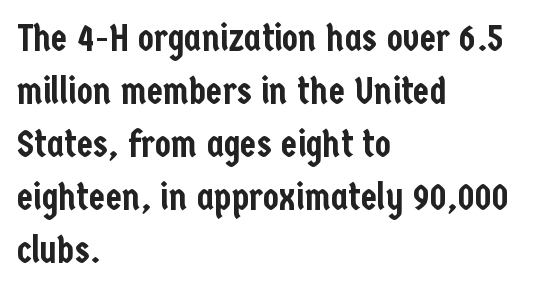
Q: Is the text italic (slanted)? A: No, it is upright.
Q: Is the typeface a serif or a sans-serif typeface? A: Sans-serif.
Q: Is the text underlined? A: No.
Q: How is the paragraph aligned? A: Left-aligned.
Q: Is the spacing between letters normal or unusually wide? A: Normal.
Q: Is the spacing between lines tight, normal or loose? A: Normal.
Q: Width (condensed, normal, or wide)? A: Condensed.
Q: Stroke contrast? A: Low.
Q: x-height? A: Medium.
Q: Monospaced? A: No.
